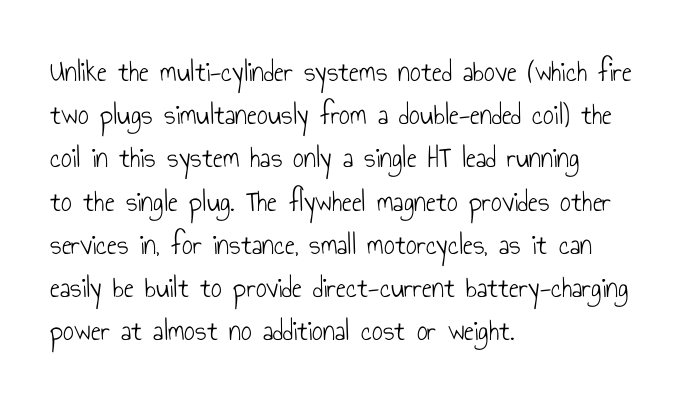
Q: Is the text bold? A: No.
Q: Is the text italic (slanted)? A: No, it is upright.
Q: Is the typeface a serif or a sans-serif typeface? A: Sans-serif.
Q: Is the text underlined? A: No.
Q: How is the paragraph aligned? A: Left-aligned.
Q: Is the spacing between letters normal or unusually wide? A: Normal.
Q: Is the spacing between lines tight, normal or loose? A: Normal.
Q: Width (condensed, normal, or wide)? A: Condensed.
Q: Stroke contrast? A: Low.
Q: x-height? A: Small.
Q: Monospaced? A: No.
